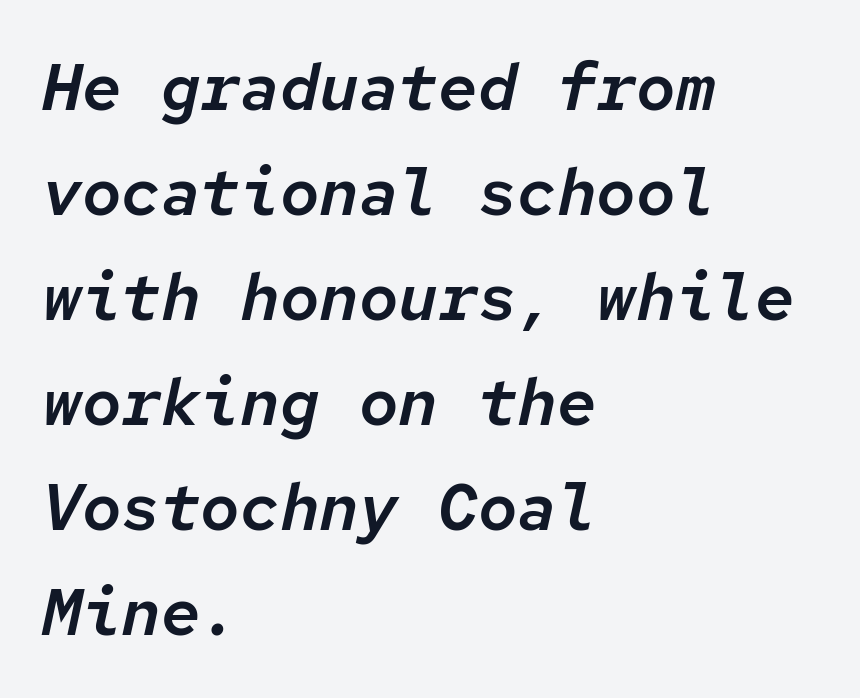
The image shows 66 px text type, italic (leaning right), monospaced; set left-aligned, normal line spacing (1.59x), normal letter spacing, not underlined; low stroke contrast and a medium x-height.
